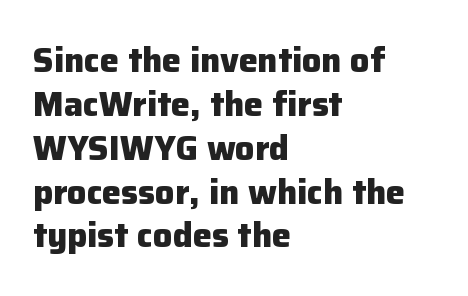
Q: Is the text bold? A: Yes.
Q: Is the text italic (slanted)? A: No, it is upright.
Q: Is the typeface a serif or a sans-serif typeface? A: Sans-serif.
Q: Is the text underlined? A: No.
Q: How is the paragraph aligned? A: Left-aligned.
Q: Is the spacing between letters normal or unusually wide? A: Normal.
Q: Is the spacing between lines tight, normal or loose? A: Normal.
Q: Width (condensed, normal, or wide)? A: Normal.
Q: Stroke contrast? A: Low.
Q: x-height? A: Medium.
Q: Monospaced? A: No.
